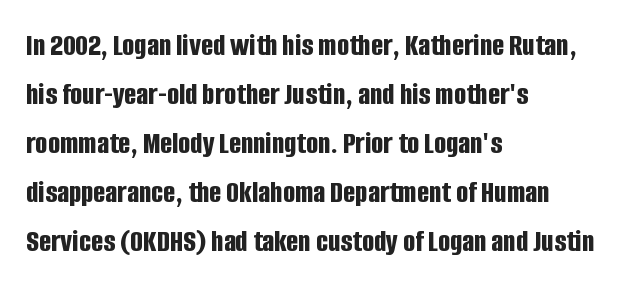
The image shows 32 px bold, condensed sans-serif type, upright; set left-aligned, normal line spacing (1.53x), normal letter spacing, not underlined; low stroke contrast and a large x-height.
